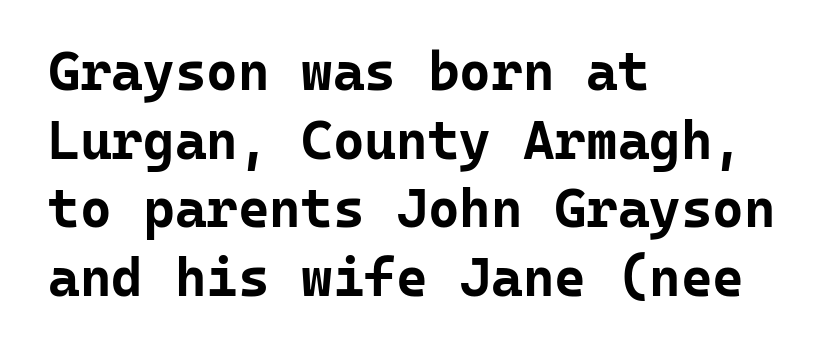
This sample has the even, mechanical cadence of fixed-width lettering. Vertical strokes here are truly vertical. If you drew a ruler down the left edge, every line would touch it. Check the space under the baseline: it is left empty.
